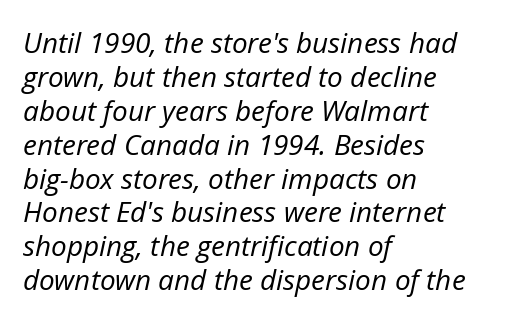
The image shows 28 px regular-weight type, italic (leaning right); set left-aligned, line spacing 1.21x, normal letter spacing, not underlined; low stroke contrast and a medium x-height.
